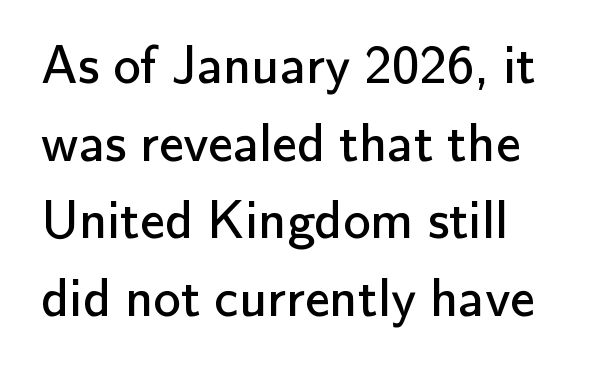
{"serif": "no", "italic": "no", "bold": "no", "weight": "regular", "width": "normal", "stroke_contrast": "low", "x_height": "small", "monospaced": "no", "underline": "no", "line_spacing": "normal", "line_spacing_ratio": 1.41, "letter_spacing": "normal", "letter_spacing_em": 0.0, "glyph_px": 55}
